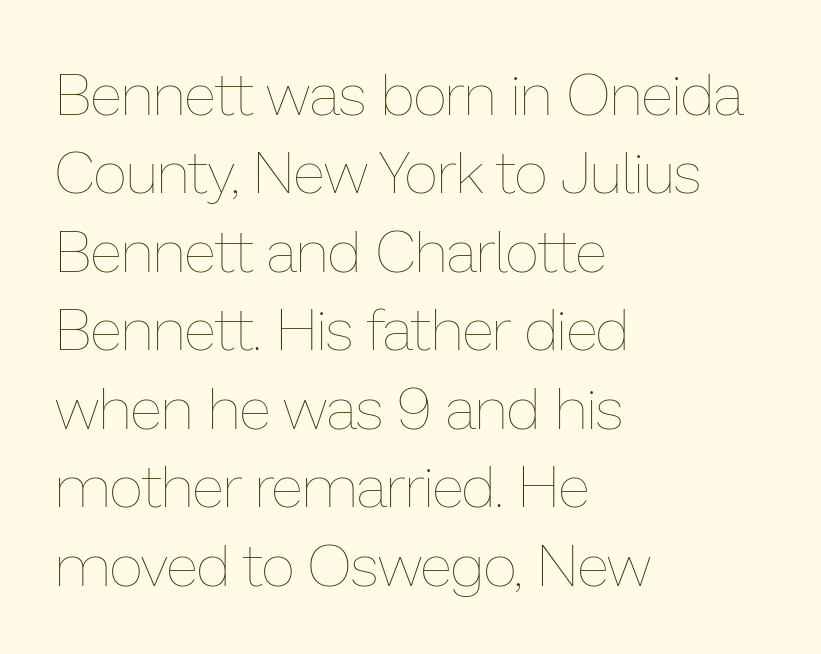
Q: Is the text bold? A: No.
Q: Is the text italic (slanted)? A: No, it is upright.
Q: Is the text underlined? A: No.
Q: How is the paragraph aligned? A: Left-aligned.
Q: Is the spacing between letters normal or unusually wide? A: Normal.
Q: Is the spacing between lines tight, normal or loose? A: Normal.
Q: Width (condensed, normal, or wide)? A: Normal.
Q: Stroke contrast? A: Low.
Q: x-height? A: Medium.
Q: Monospaced? A: No.
